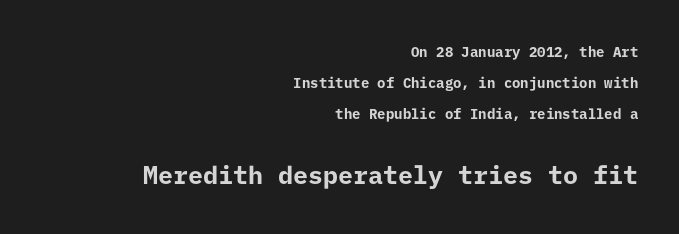
{"italic": "no", "bold": "yes", "underline": "no", "align": "right", "line_spacing": "loose", "line_spacing_ratio": 2.23, "letter_spacing": "normal", "letter_spacing_em": 0.0, "larger_block": "second", "size_ratio": 1.79, "glyph_px": 25}
